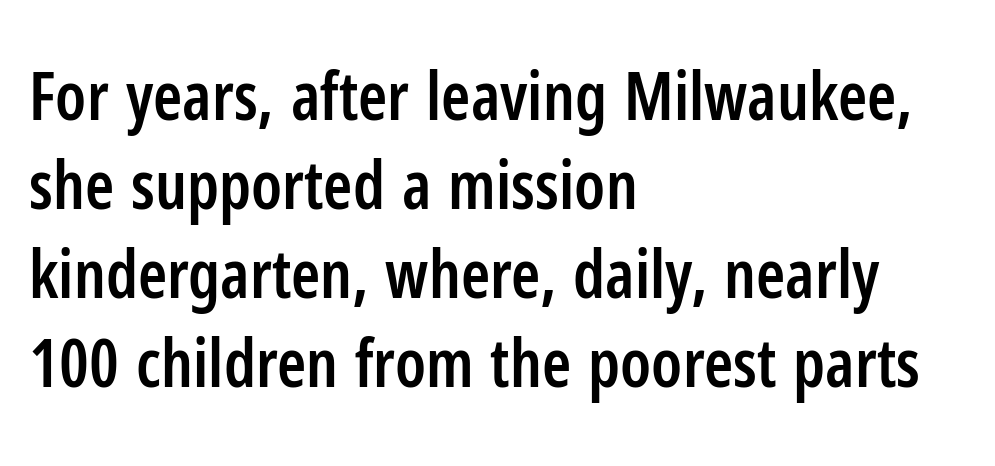
The image shows 66 px semibold, condensed sans-serif type, upright; set left-aligned, normal line spacing (1.35x), normal letter spacing, not underlined; low stroke contrast and a medium x-height.
